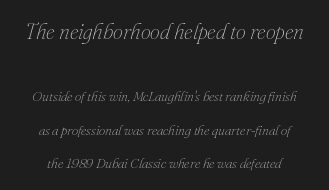
The image shows 22 px text type, italic (leaning right); set loose line spacing (2.39x), normal letter spacing, not underlined; the first (top) block is 1.57x larger.
